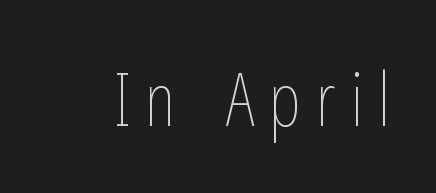
The image shows 75 px thin, condensed type, upright; set unusually wide letter spacing (+0.2 em), not underlined; low stroke contrast and a medium x-height.
